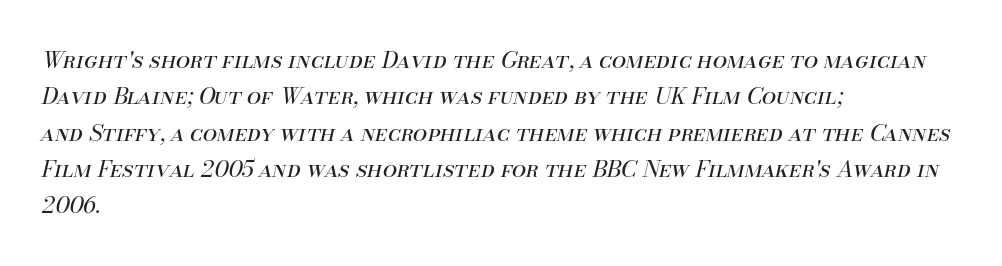
Q: Is the text bold? A: No.
Q: Is the text italic (slanted)? A: Yes, it leans right by about 13 degrees.
Q: Is the text underlined? A: No.
Q: How is the paragraph aligned? A: Left-aligned.
Q: Is the spacing between letters normal or unusually wide? A: Normal.
Q: Is the spacing between lines tight, normal or loose? A: Normal.
